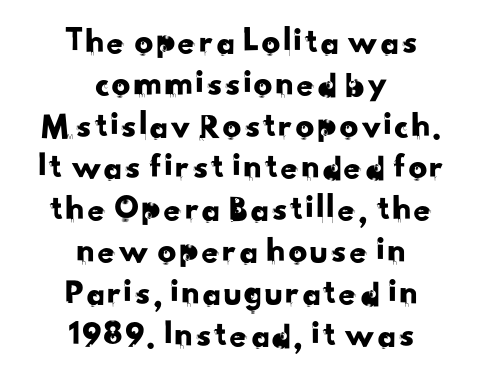
The image shows 37 px sans-serif type; set centered, tight line spacing (1.13x), normal letter spacing, not underlined; low stroke contrast and a small x-height.
